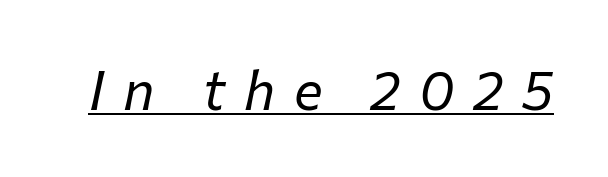
The image shows 54 px regular-weight type, italic (leaning right); set unusually wide letter spacing (+0.35 em), underlined; low stroke contrast and a medium x-height.
